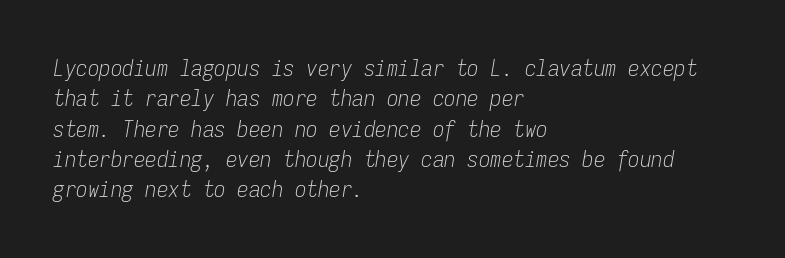
Q: Is the text bold? A: No.
Q: Is the text italic (slanted)? A: Yes, it leans right by about 9 degrees.
Q: Is the text underlined? A: No.
Q: How is the paragraph aligned? A: Left-aligned.
Q: Is the spacing between letters normal or unusually wide? A: Normal.
Q: Is the spacing between lines tight, normal or loose? A: Normal.
